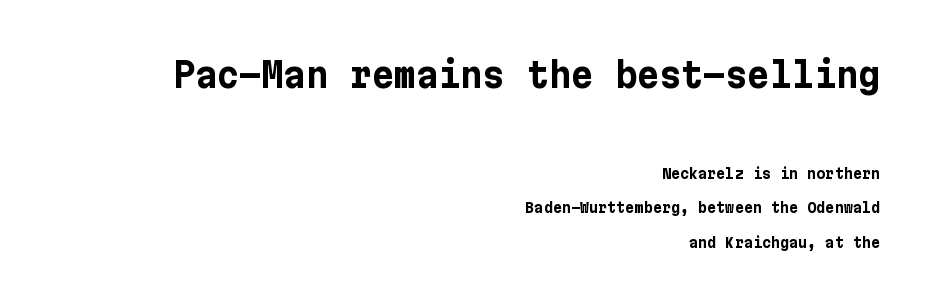
Line endings align vertically; line beginnings do not. Is there much room between lines? Yes — plenty of vertical air separates them. A sans-serif font was chosen for this passage. Every stem runs plumb, perpendicular to the baseline. The foot of each line stays bare and open.
